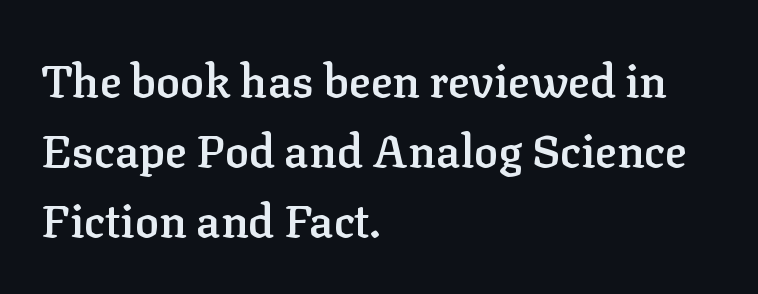
Firm but not heavy-handed strokes: this text is semibold. Is the letter spacing exaggerated? No — it looks like the ordinary default. Line starts are locked; line ends wander. To sum up the face: it has serifs.
